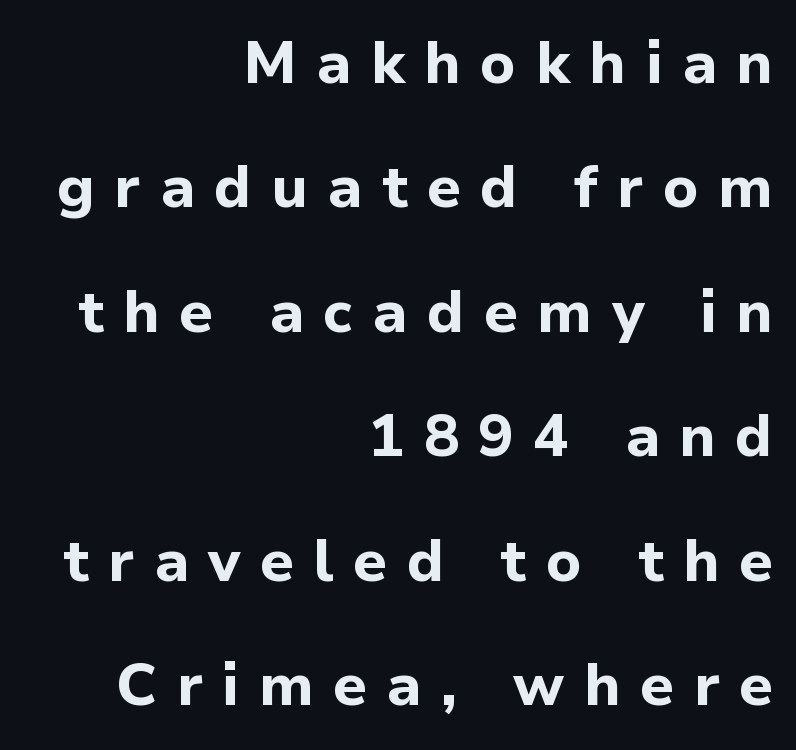
The image shows 59 px bold sans-serif type, upright; set right-aligned, loose line spacing (2.11x), unusually wide letter spacing (+0.33 em), not underlined; low stroke contrast and a medium x-height.
